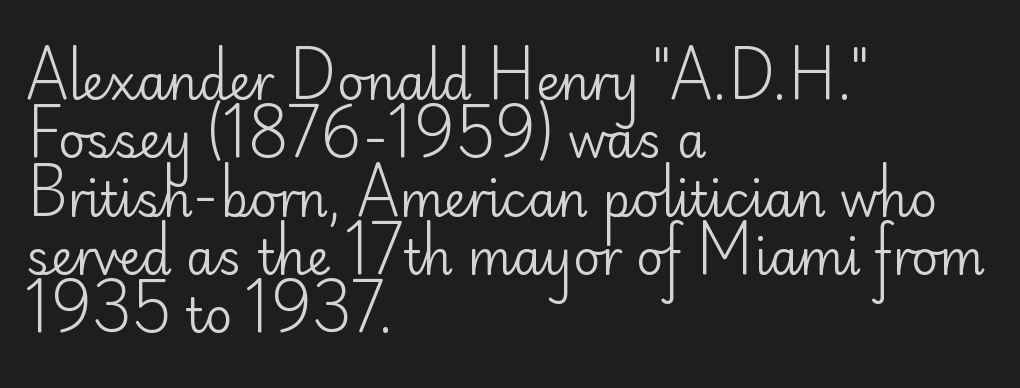
Q: Is the text bold? A: No.
Q: Is the text italic (slanted)? A: No, it is upright.
Q: Is the typeface a serif or a sans-serif typeface? A: Sans-serif.
Q: Is the text underlined? A: No.
Q: How is the paragraph aligned? A: Left-aligned.
Q: Is the spacing between letters normal or unusually wide? A: Normal.
Q: Width (condensed, normal, or wide)? A: Normal.
Q: Stroke contrast? A: Low.
Q: x-height? A: Small.
Q: Monospaced? A: No.
